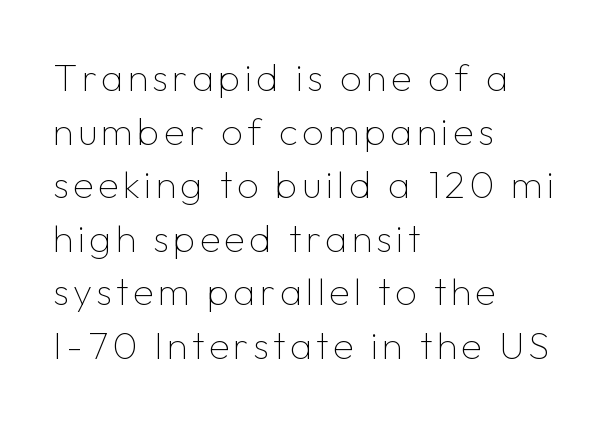
{"serif": "no", "italic": "no", "bold": "no", "weight": "thin", "width": "normal", "stroke_contrast": "low", "x_height": "medium", "monospaced": "no", "underline": "no", "align": "left", "line_spacing": "normal", "line_spacing_ratio": 1.41, "glyph_px": 38}
